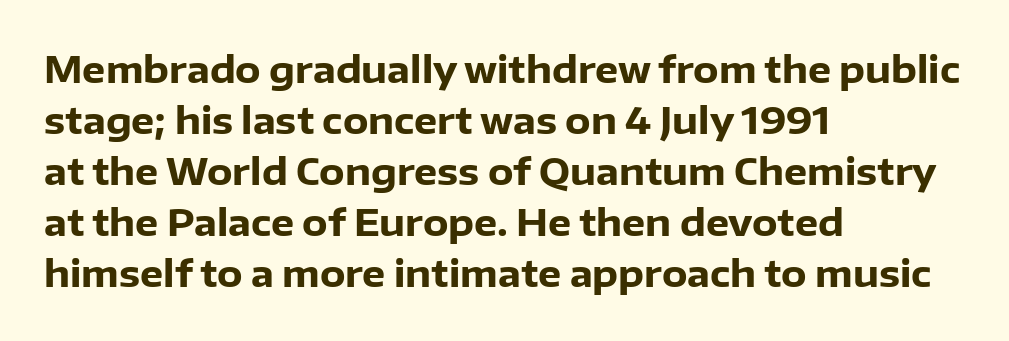
Q: Is the text bold? A: Yes.
Q: Is the text italic (slanted)? A: No, it is upright.
Q: Is the typeface a serif or a sans-serif typeface? A: Sans-serif.
Q: Is the text underlined? A: No.
Q: How is the paragraph aligned? A: Left-aligned.
Q: Is the spacing between letters normal or unusually wide? A: Normal.
Q: Is the spacing between lines tight, normal or loose? A: Normal.
Q: Width (condensed, normal, or wide)? A: Normal.
Q: Stroke contrast? A: Low.
Q: x-height? A: Medium.
Q: Monospaced? A: No.
